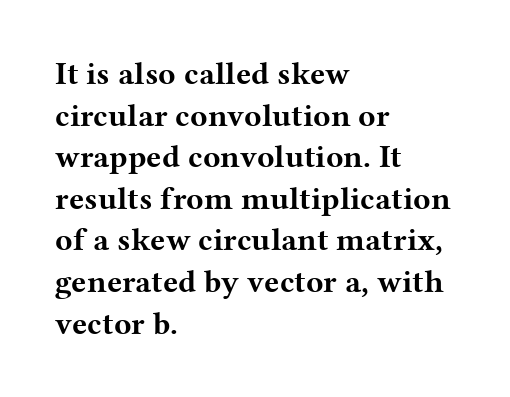
Bold? Absolutely — the strokes are thick and heavy. Words float on clear page, feet unadorned. The horizontal fit of the characters is conventional and even. Do the characters align in a grid? No, the font is proportional. The type family on display is of the serif kind. The text block is weighted toward the left margin, trailing off unevenly rightward.
